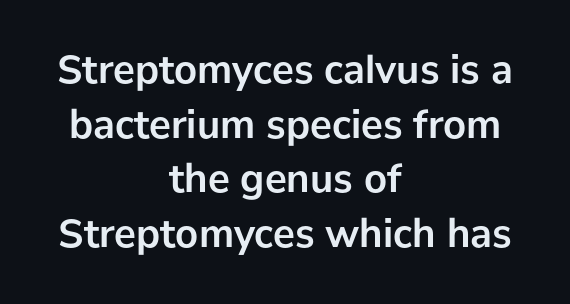
These lines are rendered in a variable-pitch font. Italic? Not at all — the glyphs are vertical. Vertically, the passage feels balanced, rows spaced as you'd expect. Strokes here are thick enough to call this a true bold. Any mark beneath the type? The region is blank.
